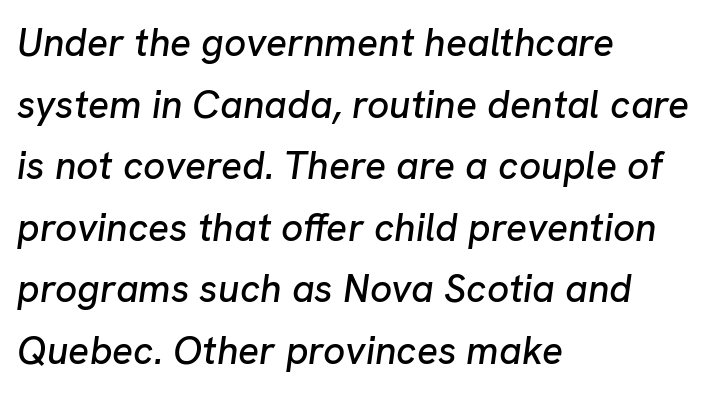
{"italic": "yes", "lean": "right", "slant_degrees": 8, "width": "normal", "stroke_contrast": "low", "x_height": "medium", "monospaced": "no", "underline": "no", "align": "left", "line_spacing": "normal", "line_spacing_ratio": 1.58, "letter_spacing": "normal", "letter_spacing_em": 0.0, "glyph_px": 39}
